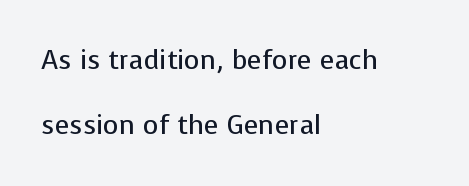
The typography opts for an upright posture over an oblique one. Anything drawn beneath the words? Only blank space. Summary of vertical rhythm: relaxed, with wide interline spacing. This rendering leaves character spacing at its baseline value. The passage shown is not bold in any degree. This rendering uses left alignment, leaving the right contour irregular.
